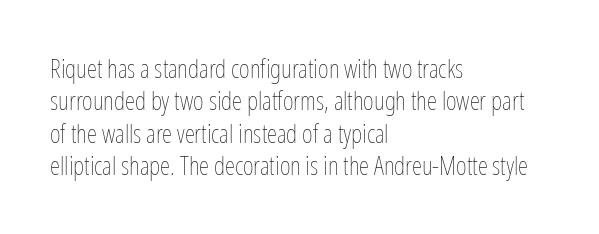
Q: Is the text bold? A: No.
Q: Is the text italic (slanted)? A: No, it is upright.
Q: Is the text underlined? A: No.
Q: How is the paragraph aligned? A: Left-aligned.
Q: Is the spacing between letters normal or unusually wide? A: Normal.
Q: Is the spacing between lines tight, normal or loose? A: Normal.
